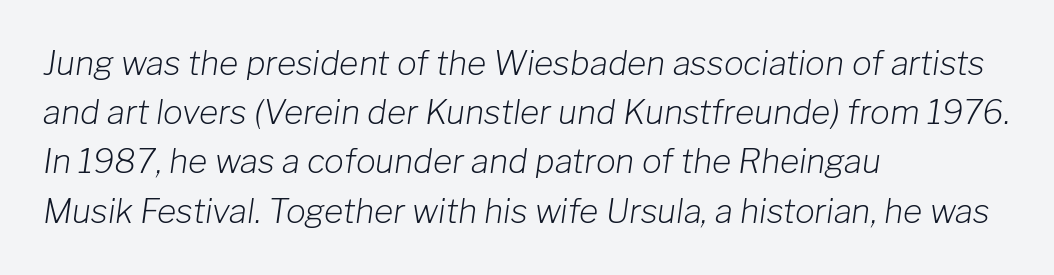
{"italic": "yes", "lean": "right", "slant_degrees": 8, "bold": "no", "weight": "light", "width": "normal", "stroke_contrast": "low", "x_height": "medium", "monospaced": "no", "underline": "no", "align": "left", "line_spacing": "normal", "line_spacing_ratio": 1.49, "letter_spacing": "normal", "letter_spacing_em": 0.0, "glyph_px": 33}
